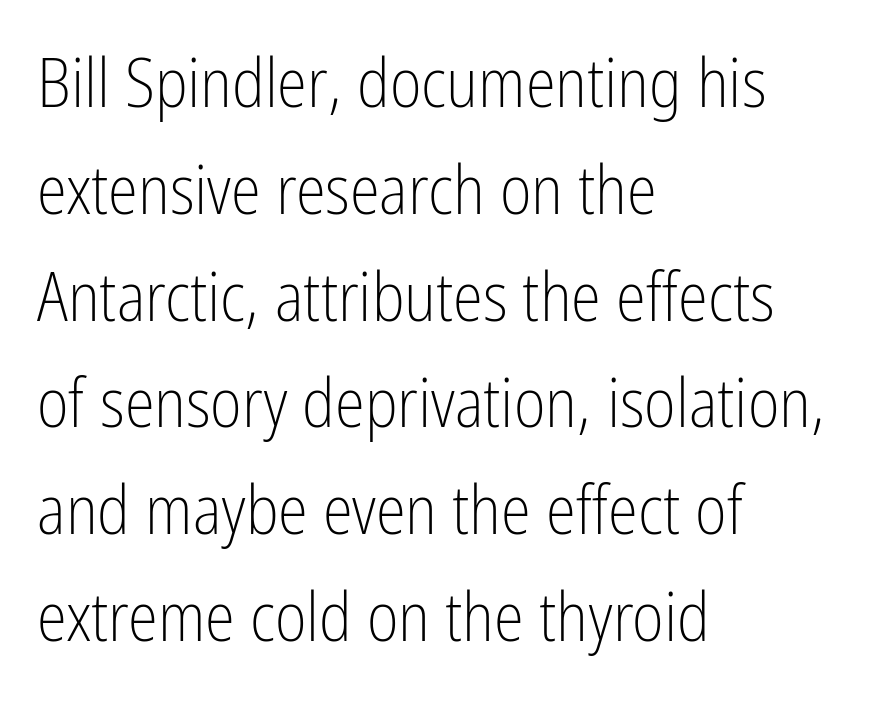
{"serif": "no", "italic": "no", "bold": "no", "weight": "light", "width": "condensed", "stroke_contrast": "low", "x_height": "medium", "monospaced": "no", "underline": "no", "align": "left", "line_spacing": "normal", "line_spacing_ratio": 1.57, "letter_spacing": "normal", "letter_spacing_em": 0.0, "glyph_px": 68}
